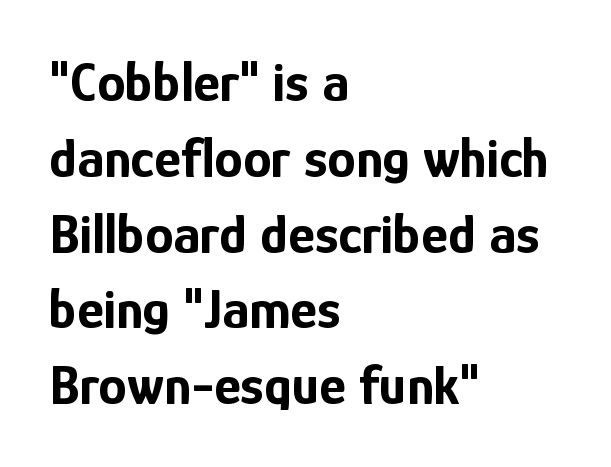
The image shows 57 px bold, condensed sans-serif type, upright; set left-aligned, normal line spacing (1.33x), normal letter spacing, not underlined; low stroke contrast and a medium x-height.
